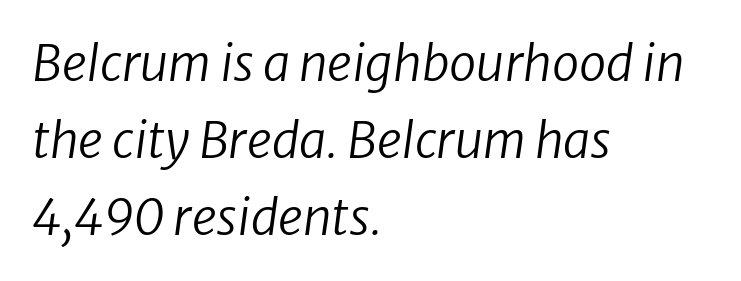
Q: Is the text bold? A: No.
Q: Is the typeface a serif or a sans-serif typeface? A: Sans-serif.
Q: Is the text underlined? A: No.
Q: How is the paragraph aligned? A: Left-aligned.
Q: Is the spacing between letters normal or unusually wide? A: Normal.
Q: Is the spacing between lines tight, normal or loose? A: Normal.
Q: Width (condensed, normal, or wide)? A: Normal.
Q: Stroke contrast? A: Low.
Q: x-height? A: Medium.
Q: Monospaced? A: No.
